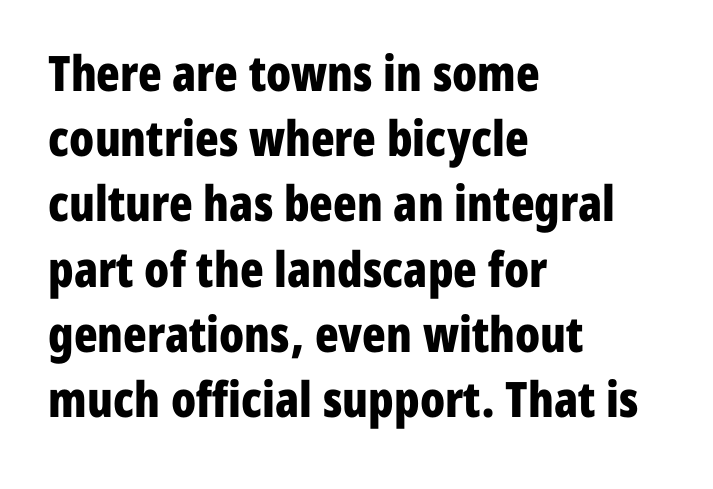
Every stem runs plumb, perpendicular to the baseline. Compared with a centered layout, this one pins lines to the left instead. Looks like regular typesetting: each glyph gets only the width it needs. Clear beneath every line of the passage. These lines sit exactly where default settings would place them.
